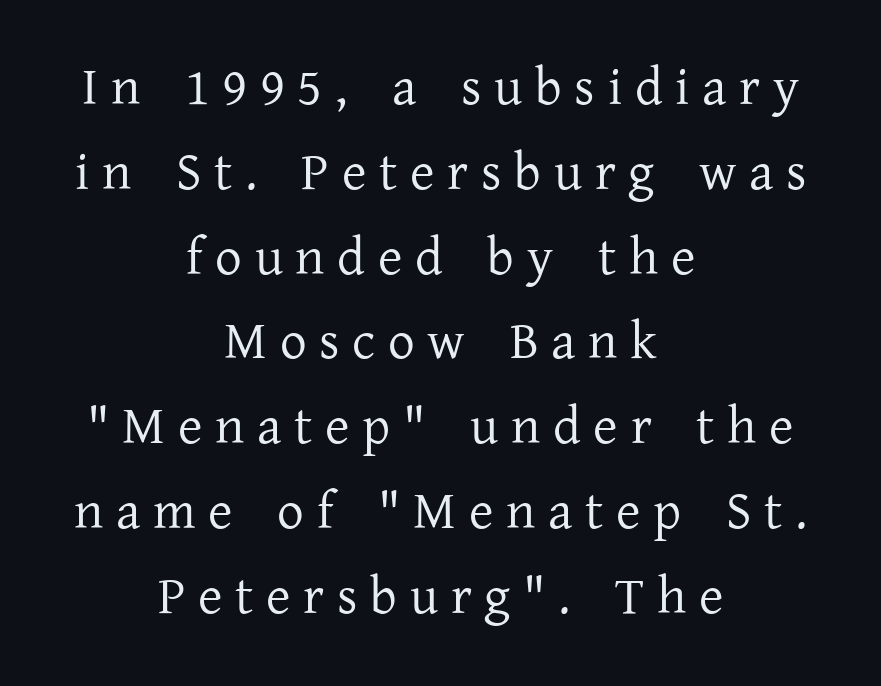
The image shows 53 px regular-weight serif type, upright; set centered, normal line spacing (1.6x), unusually wide letter spacing (+0.24 em), not underlined; low stroke contrast and a medium x-height.
